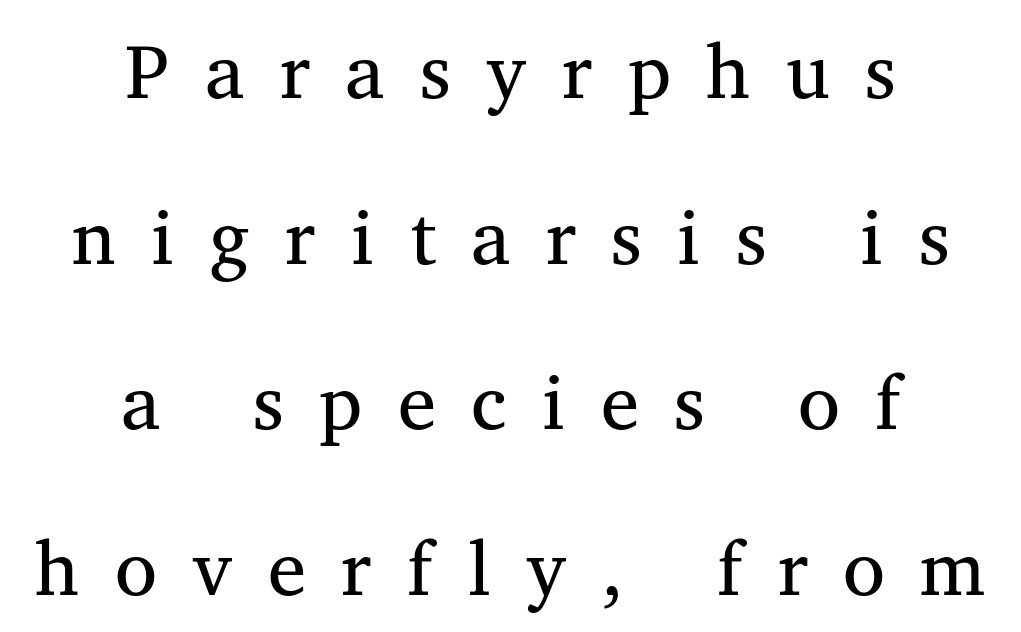
The face used here is rendered with a markedly widened letterfit. Plain, unruled lines of type. In CSS terms this would be text-align: center. Note: serifs present on the glyphs. The designer dialed line spacing up above the default.
